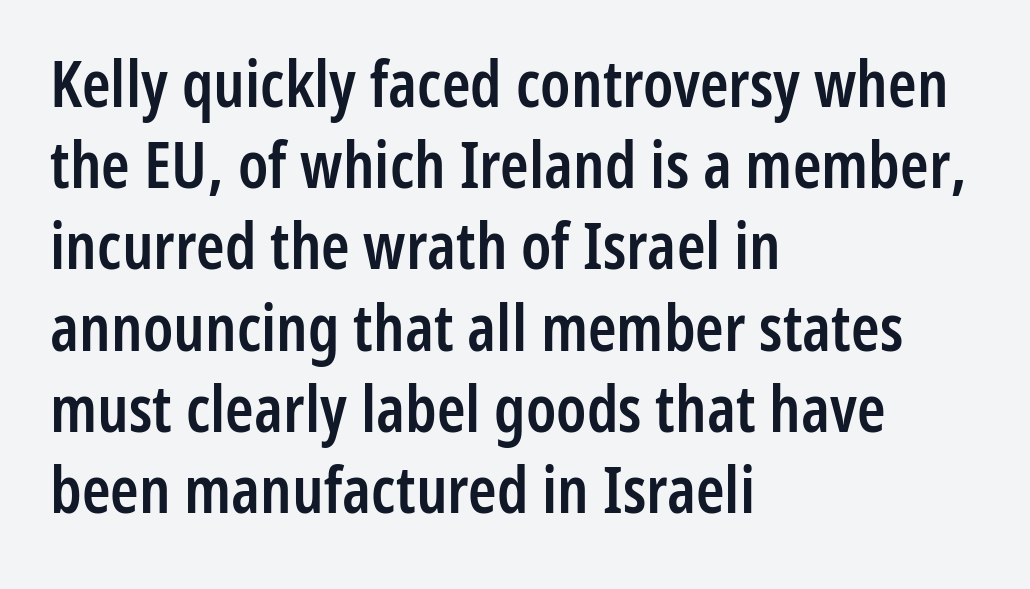
The image shows 65 px semibold, condensed sans-serif type, upright; set left-aligned, normal line spacing (1.25x), normal letter spacing, not underlined; low stroke contrast and a medium x-height.
